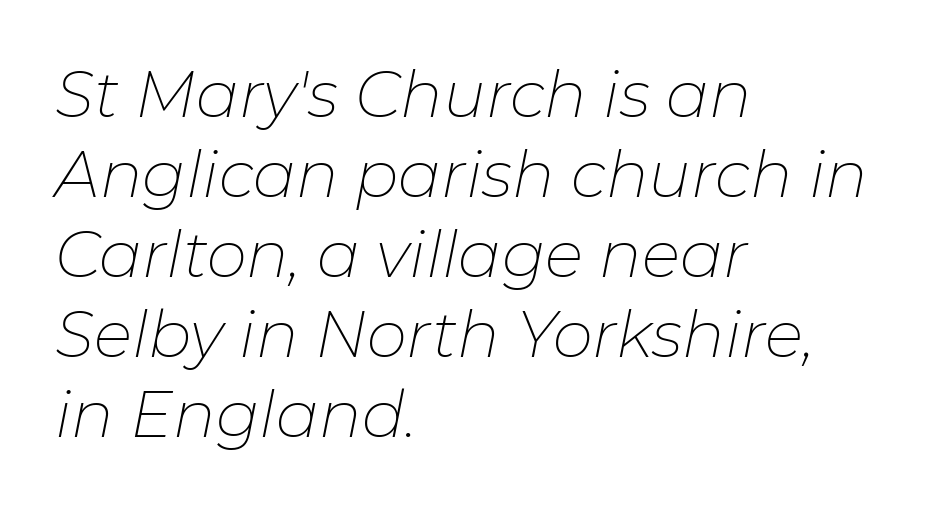
Q: Is the text bold? A: No.
Q: Is the text italic (slanted)? A: Yes, it leans right by about 11 degrees.
Q: Is the text underlined? A: No.
Q: How is the paragraph aligned? A: Left-aligned.
Q: Is the spacing between letters normal or unusually wide? A: Normal.
Q: Is the spacing between lines tight, normal or loose? A: Normal.
Q: Width (condensed, normal, or wide)? A: Normal.
Q: Stroke contrast? A: Low.
Q: x-height? A: Medium.
Q: Monospaced? A: No.
